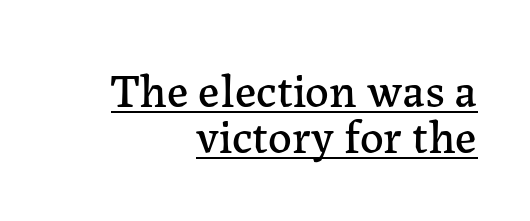
{"serif": "yes", "italic": "no", "width": "normal", "stroke_contrast": "low", "x_height": "medium", "monospaced": "no", "underline": "yes", "align": "right", "line_spacing": "tight", "line_spacing_ratio": 0.97, "letter_spacing": "normal", "letter_spacing_em": 0.0, "glyph_px": 47}
